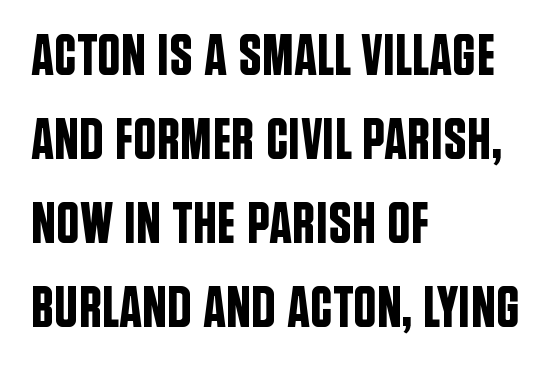
{"serif": "no", "italic": "no", "width": "condensed", "stroke_contrast": "low", "x_height": "large", "monospaced": "no", "underline": "no", "align": "left", "line_spacing": "normal", "line_spacing_ratio": 1.45, "letter_spacing": "normal", "letter_spacing_em": 0.0, "glyph_px": 58}
